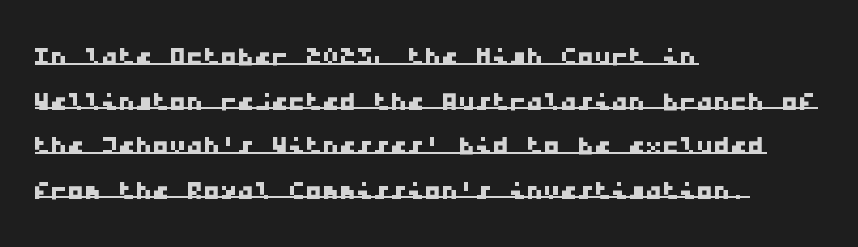
The image shows 34 px wide sans-serif type, monospaced; set left-aligned, normal line spacing (1.31x), normal letter spacing, underlined; low stroke contrast and a medium x-height.
